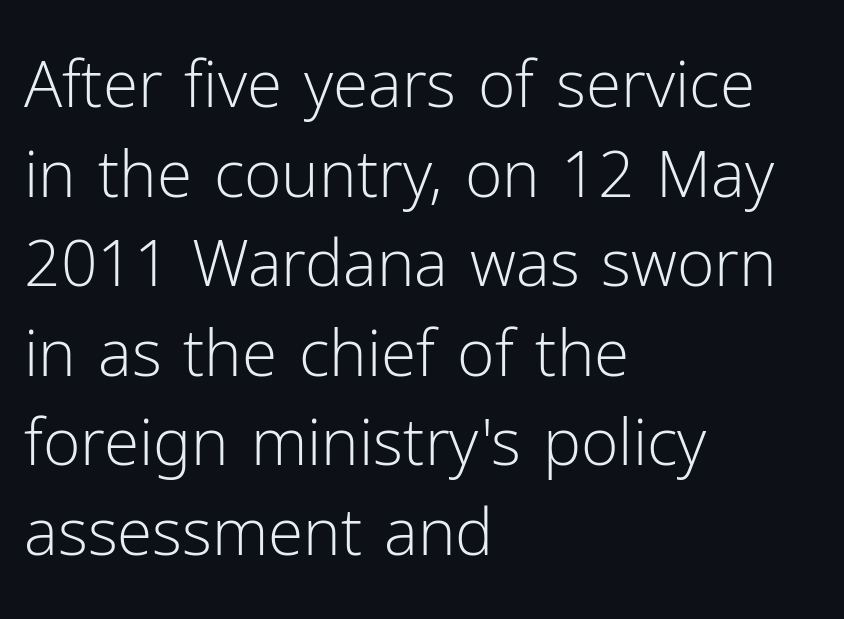
{"serif": "no", "italic": "no", "bold": "no", "weight": "light", "width": "normal", "stroke_contrast": "low", "x_height": "medium", "monospaced": "no", "underline": "no", "align": "left", "line_spacing": "normal", "line_spacing_ratio": 1.4, "letter_spacing": "normal", "letter_spacing_em": 0.0, "glyph_px": 64}
